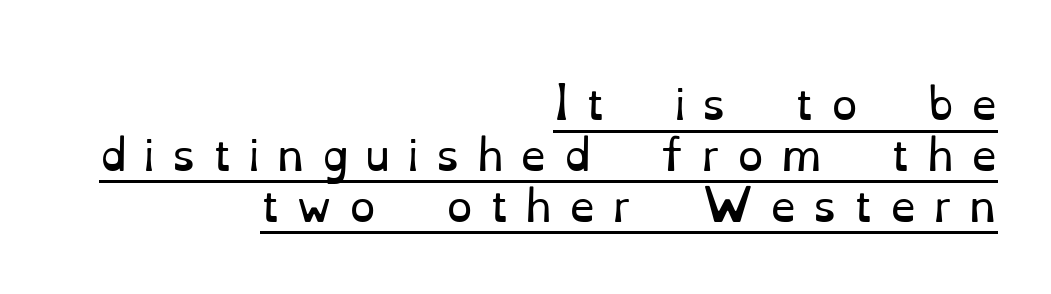
Notice how a bar underscores the lettering throughout. Characters follow at a spacing far wider than the type designer built in. This sample uses an upright cut, with every glyph sitting square on the baseline. Weight: regular or lighter. This is serif lettering, the kind often seen in printed books.
